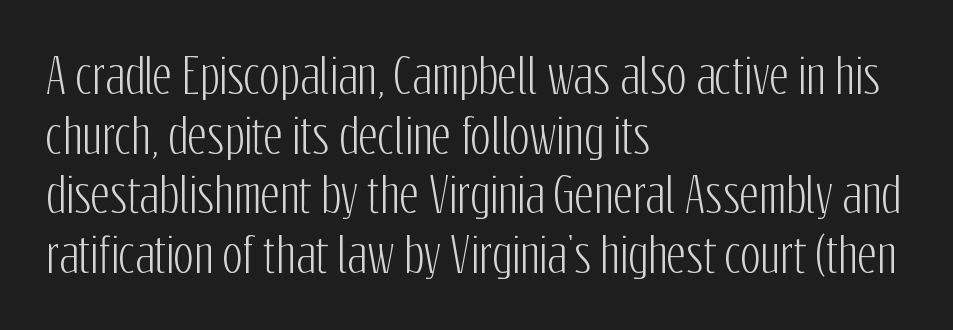
Q: Is the text italic (slanted)? A: No, it is upright.
Q: Is the typeface a serif or a sans-serif typeface? A: Sans-serif.
Q: Is the text underlined? A: No.
Q: How is the paragraph aligned? A: Left-aligned.
Q: Is the spacing between letters normal or unusually wide? A: Normal.
Q: Is the spacing between lines tight, normal or loose? A: Normal.
Q: Width (condensed, normal, or wide)? A: Condensed.
Q: Stroke contrast? A: Low.
Q: x-height? A: Medium.
Q: Monospaced? A: No.
